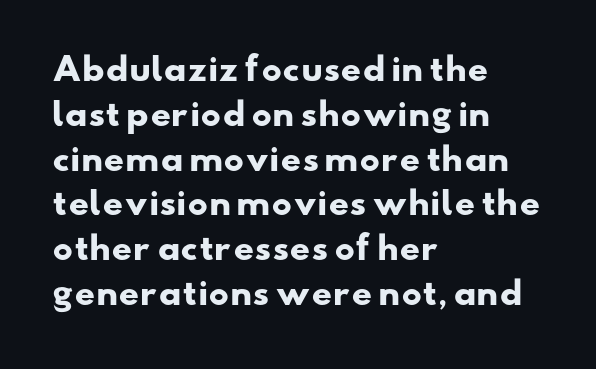
The image shows 32 px heavy, wide sans-serif type; set left-aligned, normal line spacing (1.4x), normal letter spacing, not underlined; low stroke contrast and a small x-height.
